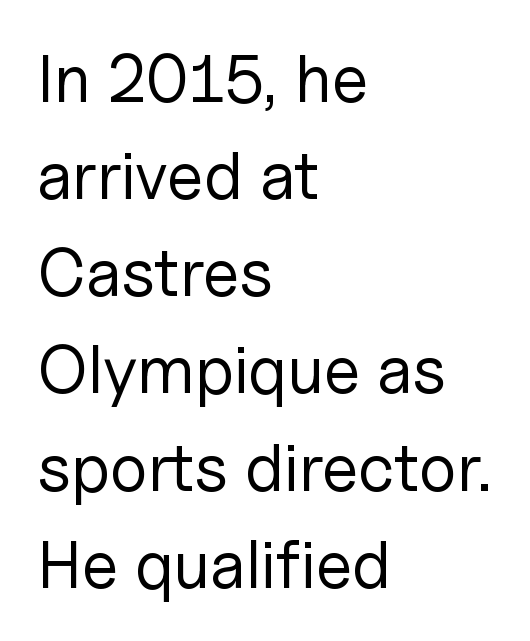
Q: Is the text bold? A: No.
Q: Is the text italic (slanted)? A: No, it is upright.
Q: Is the typeface a serif or a sans-serif typeface? A: Sans-serif.
Q: Is the text underlined? A: No.
Q: How is the paragraph aligned? A: Left-aligned.
Q: Is the spacing between letters normal or unusually wide? A: Normal.
Q: Is the spacing between lines tight, normal or loose? A: Normal.
Q: Width (condensed, normal, or wide)? A: Normal.
Q: Stroke contrast? A: Low.
Q: x-height? A: Medium.
Q: Monospaced? A: No.
